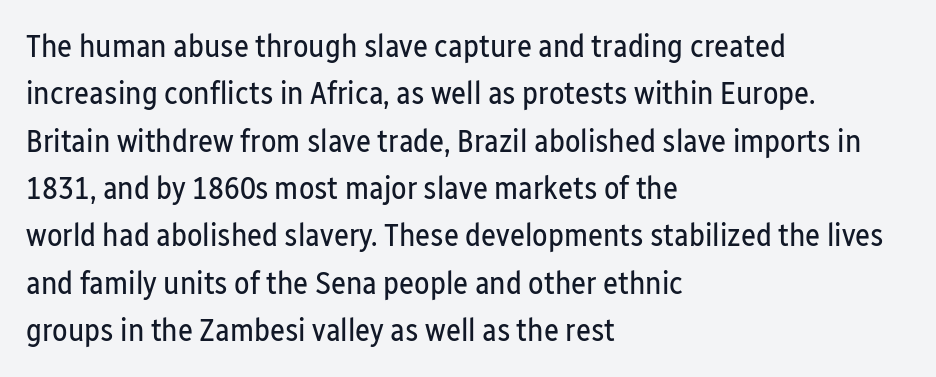
Q: Is the text bold? A: No.
Q: Is the text italic (slanted)? A: No, it is upright.
Q: Is the typeface a serif or a sans-serif typeface? A: Sans-serif.
Q: Is the text underlined? A: No.
Q: How is the paragraph aligned? A: Left-aligned.
Q: Is the spacing between letters normal or unusually wide? A: Normal.
Q: Is the spacing between lines tight, normal or loose? A: Normal.
Q: Width (condensed, normal, or wide)? A: Condensed.
Q: Stroke contrast? A: Low.
Q: x-height? A: Medium.
Q: Monospaced? A: No.
